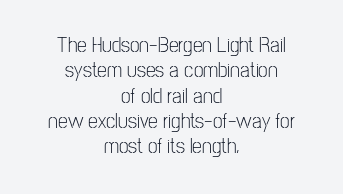
Rows of type sit shoulder to shoulder in the vertical direction. Caption: multi-line text, centered on the measure. Standard letterfit; no display-style spreading of the glyphs. Is there any slant? The stems are plumb.
